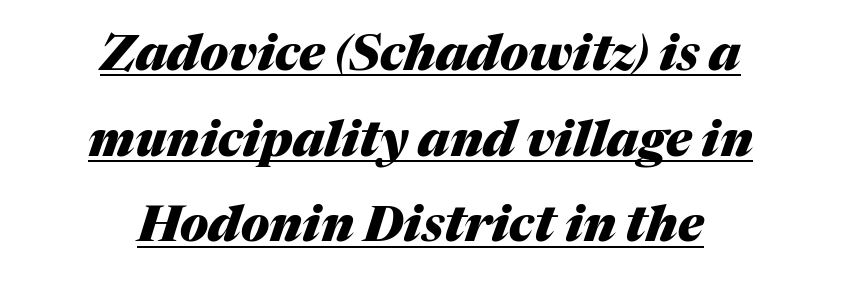
These lines are rendered in a variable-pitch font. The words here are underlined. I'd describe the lettering as bold — thick and assertive. Nothing unusual about the tracking: characters are spaced as the font intends. You can tell it's italic because the verticals aren't actually vertical.
